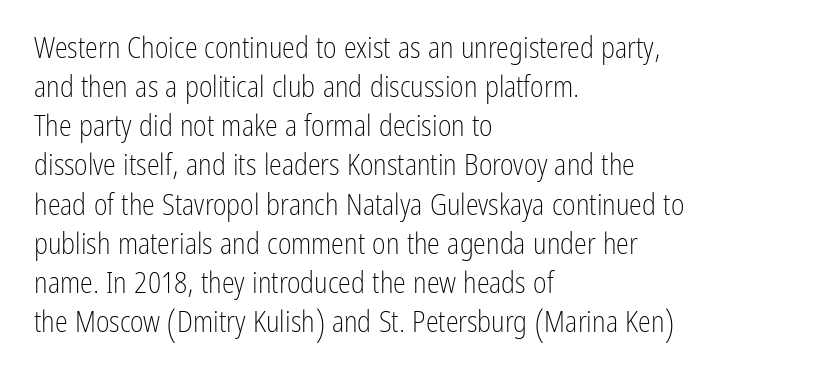
The image shows 29 px light, condensed sans-serif type, upright; set left-aligned, normal line spacing (1.35x), normal letter spacing, not underlined; low stroke contrast and a medium x-height.
